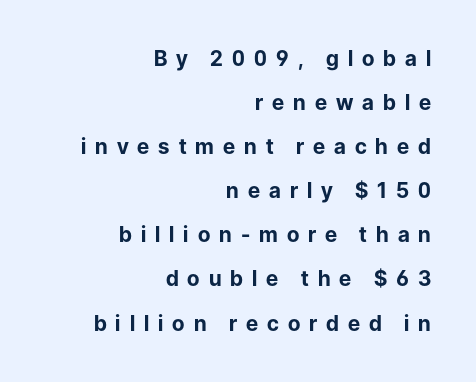
{"italic": "no", "bold": "yes", "underline": "no", "align": "right", "line_spacing": "loose", "line_spacing_ratio": 2.1, "letter_spacing": "wide", "letter_spacing_em": 0.43, "glyph_px": 21}
